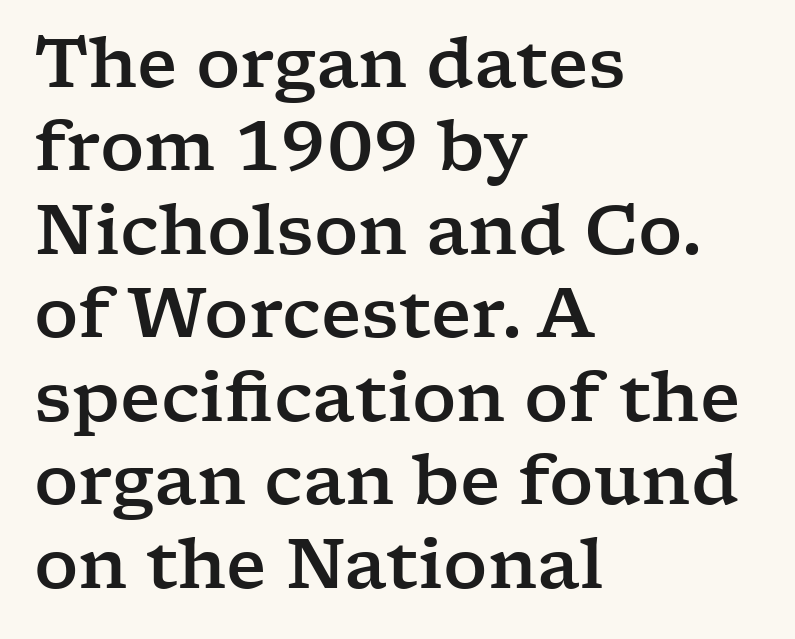
Q: Is the text italic (slanted)? A: No, it is upright.
Q: Is the typeface a serif or a sans-serif typeface? A: Serif.
Q: Is the text underlined? A: No.
Q: How is the paragraph aligned? A: Left-aligned.
Q: Is the spacing between letters normal or unusually wide? A: Normal.
Q: Width (condensed, normal, or wide)? A: Wide.
Q: Stroke contrast? A: Low.
Q: x-height? A: Medium.
Q: Monospaced? A: No.
